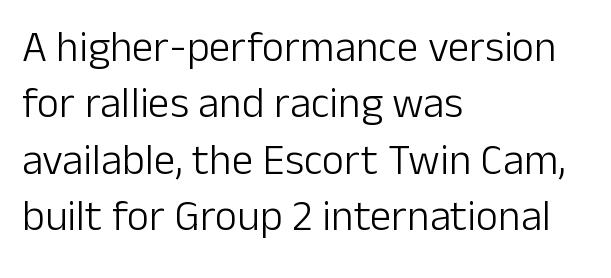
The image shows 43 px light sans-serif type, upright; set left-aligned, normal line spacing (1.31x), normal letter spacing, not underlined; low stroke contrast and a medium x-height.
